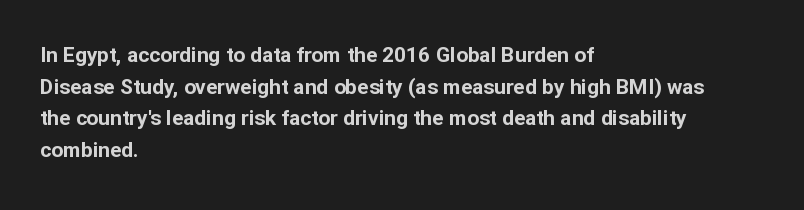
Q: Is the text bold? A: Yes.
Q: Is the text italic (slanted)? A: No, it is upright.
Q: Is the text underlined? A: No.
Q: How is the paragraph aligned? A: Left-aligned.
Q: Is the spacing between letters normal or unusually wide? A: Normal.
Q: Is the spacing between lines tight, normal or loose? A: Normal.
